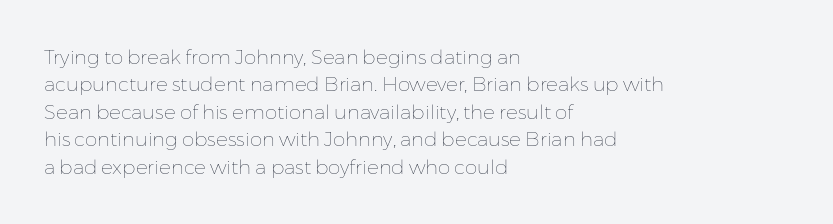
Caption: standard tracking, unaltered. Alignment: flush left. Line spacing here is normal. Weight: not bold — regular or lighter.
